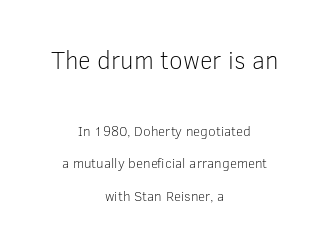
The image shows 25 px text type, upright; set centered, loose line spacing (2.32x), normal letter spacing, not underlined; the first (top) block is 1.79x larger.
